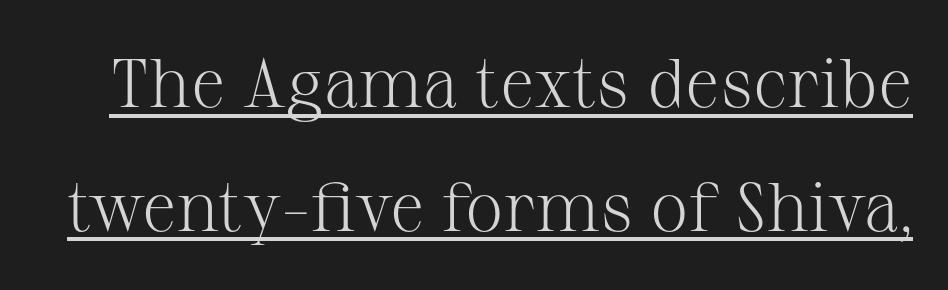
The image shows 69 px light serif type, upright; set line spacing 1.79x, normal letter spacing, underlined; medium stroke contrast and a medium x-height.
